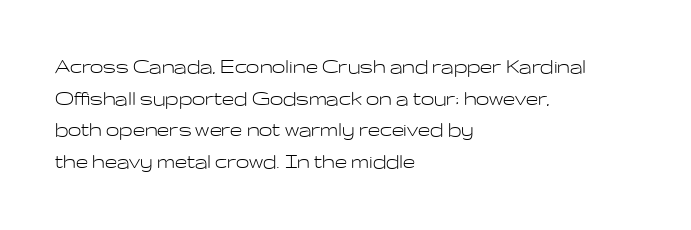
{"italic": "no", "bold": "no", "underline": "no", "align": "left", "line_spacing": "normal", "line_spacing_ratio": 1.32, "letter_spacing": "normal", "letter_spacing_em": 0.0, "glyph_px": 24}
